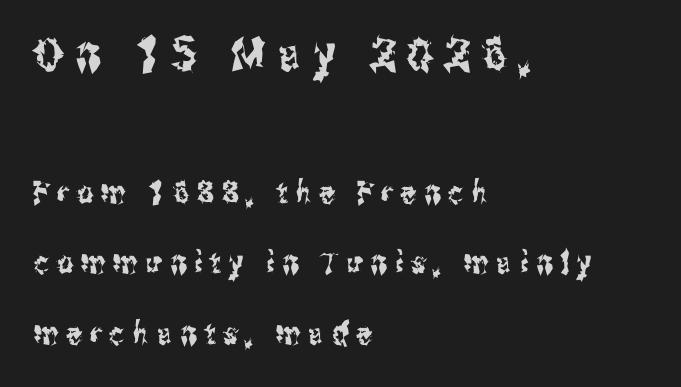
Q: Is the text italic (slanted)? A: No, it is upright.
Q: Is the typeface a serif or a sans-serif typeface? A: Sans-serif.
Q: Is the text underlined? A: No.
Q: How is the paragraph aligned? A: Left-aligned.
Q: Is the spacing between letters normal or unusually wide? A: Unusually wide.
Q: Is the spacing between lines tight, normal or loose? A: Loose.
Q: Which block of text is set in a larger size, the first (top) or the second (bottom)? A: The first (top) one.
Q: Width (condensed, normal, or wide)? A: Condensed.
Q: Stroke contrast? A: Medium.
Q: x-height? A: Medium.
Q: Monospaced? A: No.
